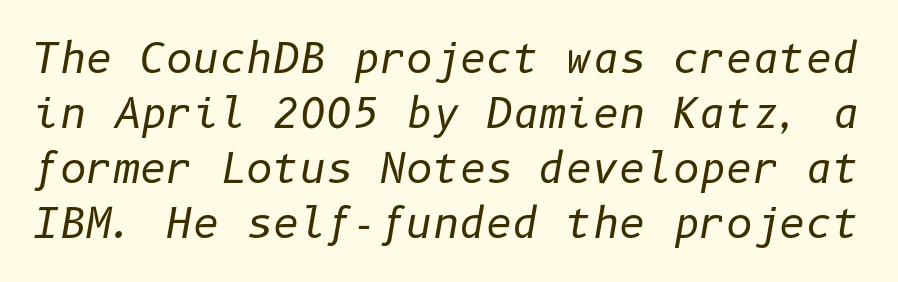
The image shows 41 px regular-weight type, italic (leaning right); set normal line spacing (1.34x), normal letter spacing, not underlined; low stroke contrast and a medium x-height.
